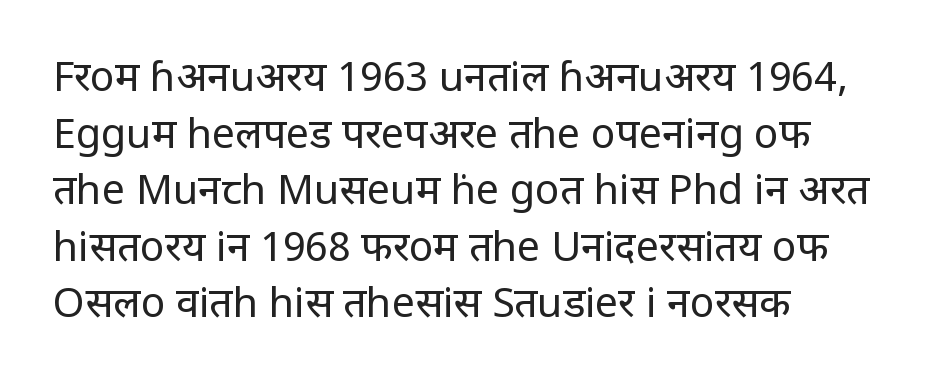
Standard letterfit; no display-style spreading of the glyphs. Heaviness? Minimal to ordinary, like unemphasized prose. A typesetter would call this proportional, since set widths differ per character. Any mark beneath the type? The region is blank. Teacher's note: observe the even left margin — that is flush-left alignment.
